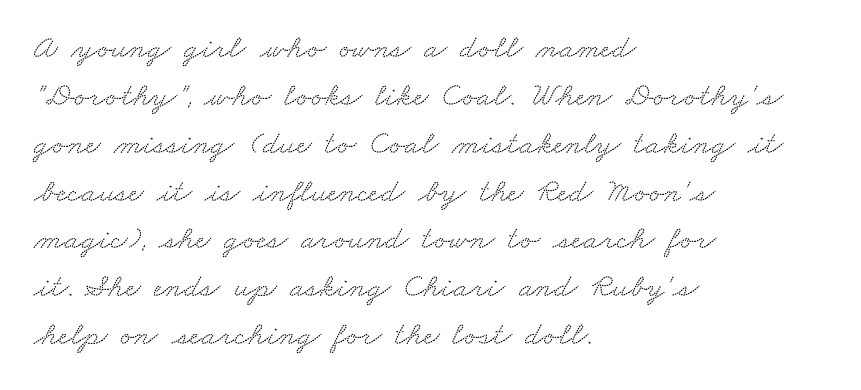
{"serif": "yes", "width": "wide", "stroke_contrast": "low", "x_height": "small", "monospaced": "no", "underline": "no", "align": "left", "line_spacing": "normal", "line_spacing_ratio": 1.45, "letter_spacing": "normal", "letter_spacing_em": 0.0, "glyph_px": 33}
